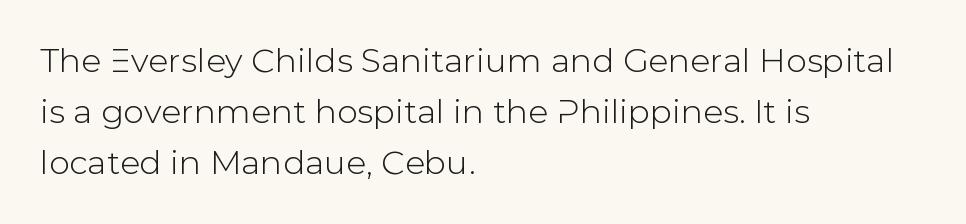
The image shows 33 px sans-serif type, upright; set left-aligned, normal line spacing (1.55x), normal letter spacing, not underlined; low stroke contrast and a medium x-height.
